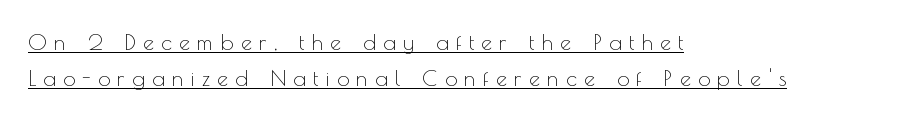
The image shows 22 px text type, upright; set left-aligned, normal line spacing (1.62x), unusually wide letter spacing (+0.33 em), underlined.
